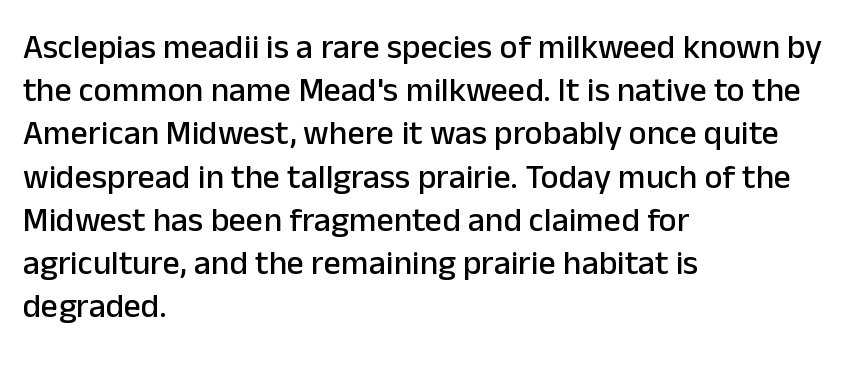
Leading: standard. A typesetter would call this proportional, since set widths differ per character. Just letters on the line, the space beneath them empty. In terms of letterspacing, this is plain default setting. Style check: upright. Are there feet on the stems? There aren't — it's a sans.
